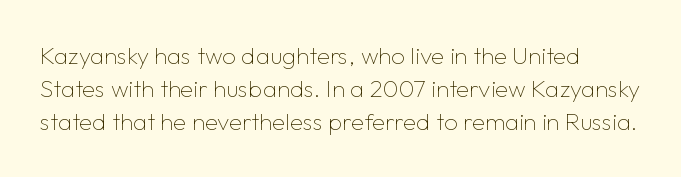
The image shows 24 px text type, upright; set left-aligned, normal line spacing (1.37x), normal letter spacing, not underlined.
